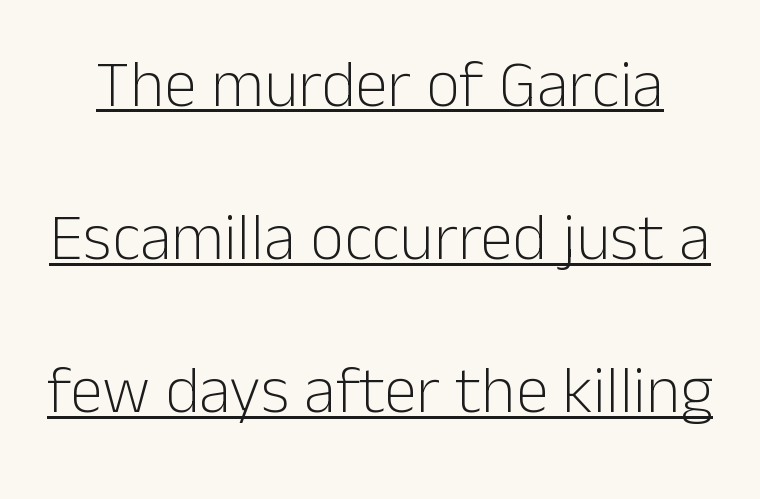
The image shows 66 px light sans-serif type, upright; set loose line spacing (2.32x), normal letter spacing, underlined; low stroke contrast and a medium x-height.
